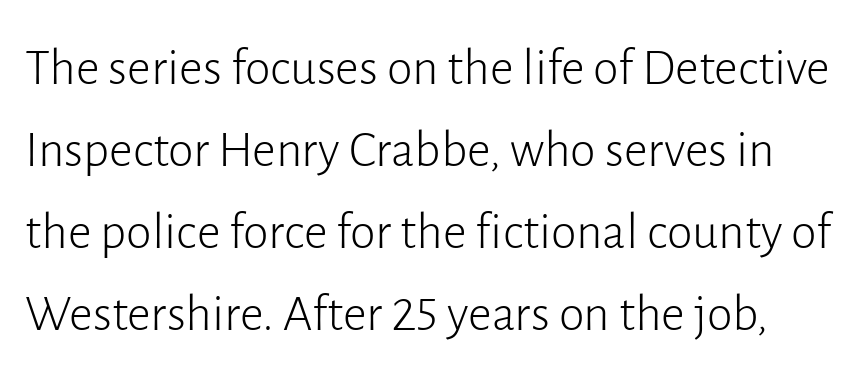
The image shows 52 px light sans-serif type, upright; set normal line spacing (1.58x), normal letter spacing, not underlined; low stroke contrast and a medium x-height.
